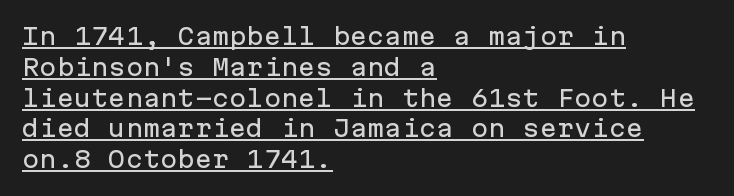
Q: Is the text italic (slanted)? A: No, it is upright.
Q: Is the text underlined? A: Yes.
Q: How is the paragraph aligned? A: Left-aligned.
Q: Is the spacing between letters normal or unusually wide? A: Normal.
Q: Is the spacing between lines tight, normal or loose? A: Normal.
